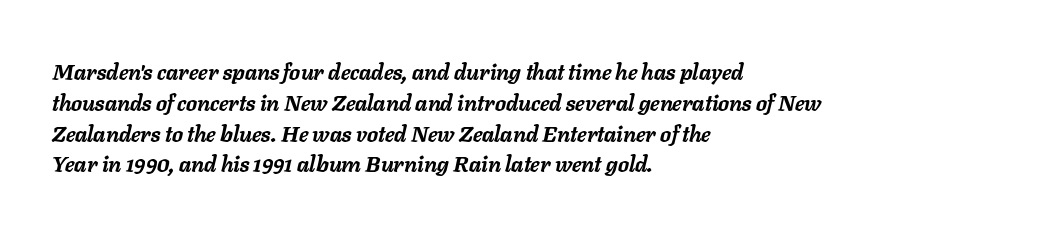
The gap between lines stays unmarked. Here the glyphs are tracked normally, forming tight word shapes. Layout note: lines flush left. These lines sit exactly where default settings would place them.
